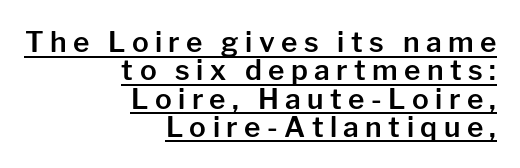
The image shows 28 px sans-serif type, upright; set right-aligned, tight line spacing (1.01x), unusually wide letter spacing (+0.23 em), underlined; low stroke contrast and a medium x-height.
